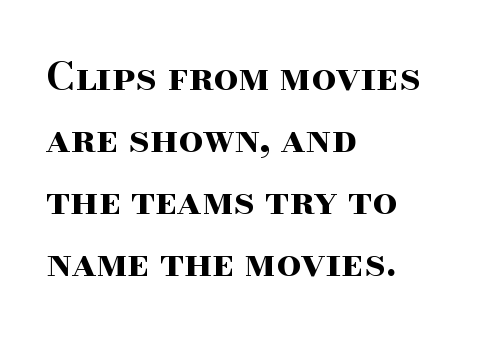
The image shows 39 px bold, wide serif type, upright; set left-aligned, normal line spacing (1.59x), normal letter spacing, not underlined; high stroke contrast and a small x-height.
